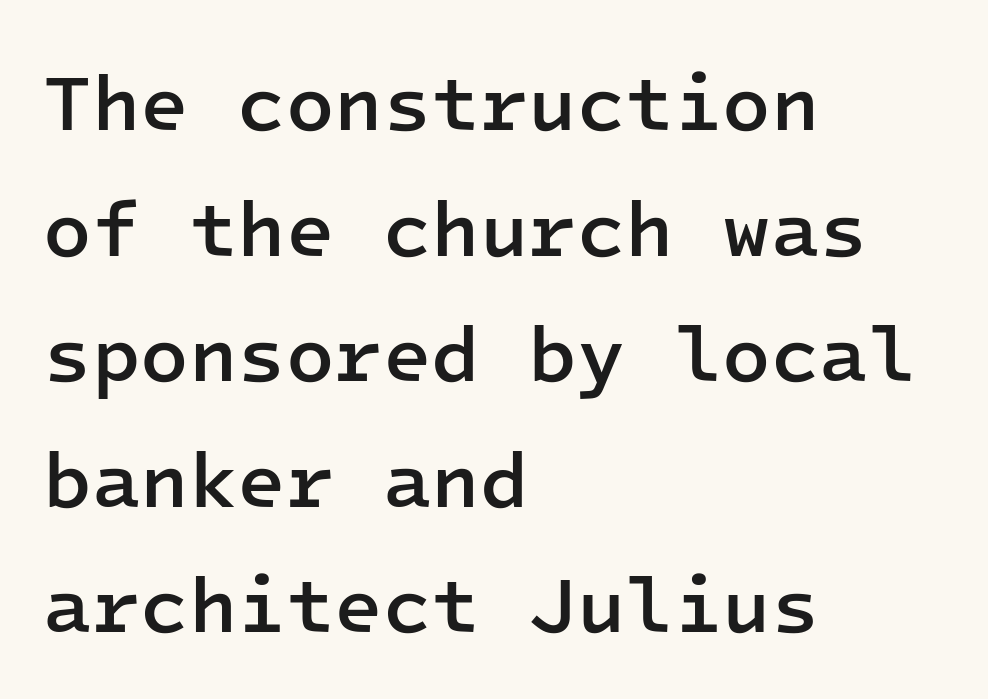
{"serif": "no", "italic": "no", "bold": "semi", "weight": "semibold", "width": "normal", "stroke_contrast": "low", "x_height": "medium", "monospaced": "yes", "underline": "no", "align": "left", "line_spacing": "normal", "line_spacing_ratio": 1.59, "letter_spacing": "normal", "letter_spacing_em": 0.0, "glyph_px": 79}
